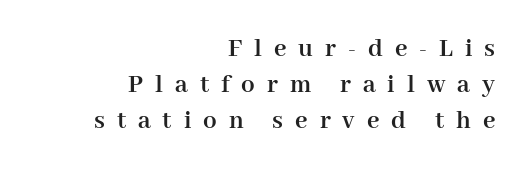
Rule under the text: the space is simply empty. Teacher's note: observe the even right margin — that is flush-right alignment. Glyph-to-glyph distance is far greater than everyday printed text. Bold? Absolutely — the strokes are thick and heavy. Baseline-to-baseline distance is the conventional proportion of letter height. These lines were composed using upright roman letters.
